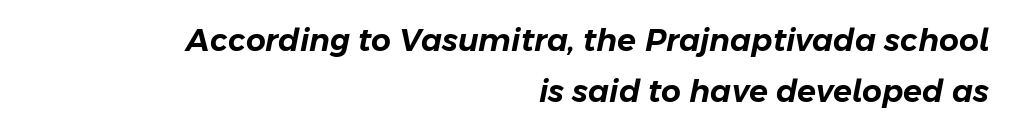
Q: Is the text italic (slanted)? A: Yes, it leans right by about 11 degrees.
Q: Is the text underlined? A: No.
Q: How is the paragraph aligned? A: Right-aligned.
Q: Is the spacing between letters normal or unusually wide? A: Normal.
Q: Is the spacing between lines tight, normal or loose? A: Normal.
Q: Width (condensed, normal, or wide)? A: Normal.
Q: Stroke contrast? A: Low.
Q: x-height? A: Medium.
Q: Monospaced? A: No.
